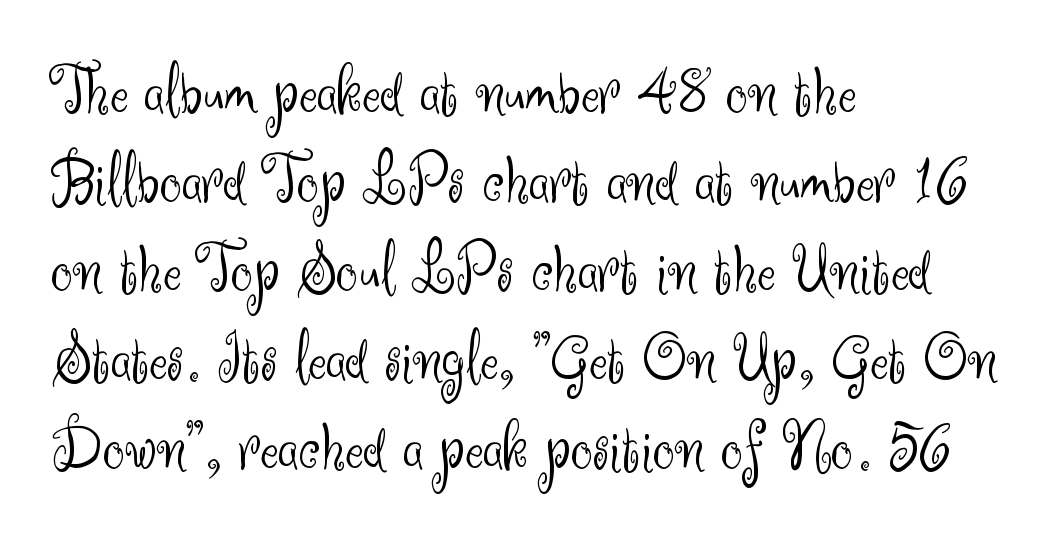
Q: Is the text bold? A: No.
Q: Is the text italic (slanted)? A: No, it is upright.
Q: Is the typeface a serif or a sans-serif typeface? A: Sans-serif.
Q: Is the text underlined? A: No.
Q: How is the paragraph aligned? A: Left-aligned.
Q: Is the spacing between letters normal or unusually wide? A: Normal.
Q: Is the spacing between lines tight, normal or loose? A: Normal.
Q: Width (condensed, normal, or wide)? A: Normal.
Q: Stroke contrast? A: Medium.
Q: x-height? A: Small.
Q: Monospaced? A: No.
